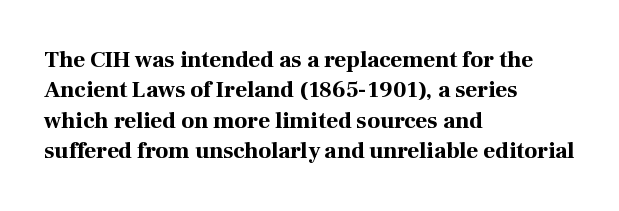
{"italic": "no", "bold": "yes", "underline": "no", "align": "left", "line_spacing": "normal", "line_spacing_ratio": 1.32, "letter_spacing": "normal", "letter_spacing_em": 0.0, "glyph_px": 23}
